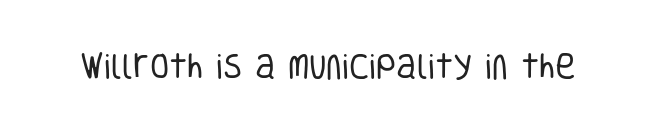
The image shows 28 px regular-weight, condensed sans-serif type, upright; set normal letter spacing, not underlined; low stroke contrast and a large x-height.
